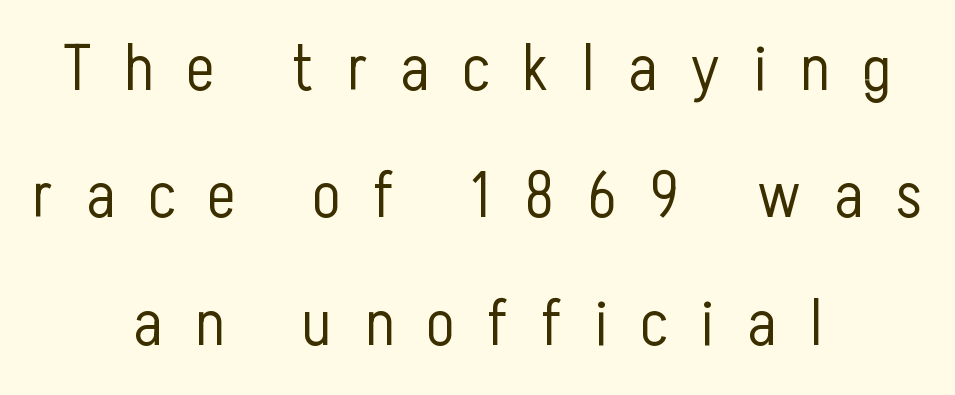
Bold? No — there's no thickening of the strokes. Notice how the stems are strictly vertical — no italics here. Summary of vertical rhythm: relaxed, with wide interline spacing. Anything drawn beneath the words? Only blank space. Which margin do the lines hug? Neither — every line sits in the middle.
